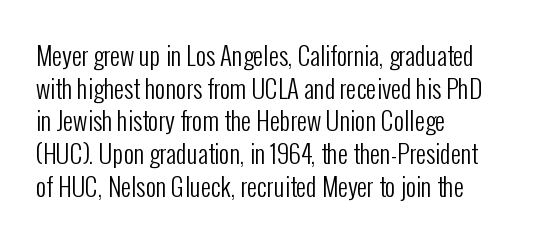
Q: Is the text bold? A: No.
Q: Is the text italic (slanted)? A: No, it is upright.
Q: Is the text underlined? A: No.
Q: How is the paragraph aligned? A: Left-aligned.
Q: Is the spacing between letters normal or unusually wide? A: Normal.
Q: Is the spacing between lines tight, normal or loose? A: Normal.
